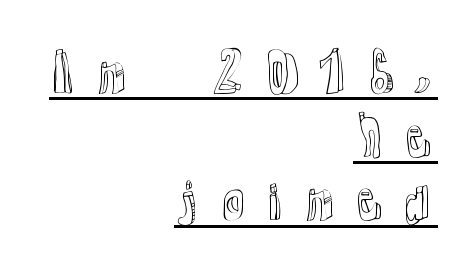
The passage shown is typed in a proportional face where columns would drift. Leading: standard. Look at the tracking — it's clearly loosened, letters drifting apart. Short and long lines alike share a common ending point at right. Posture: straight, roman, zero tilt. The face used here appears with an underline applied.
